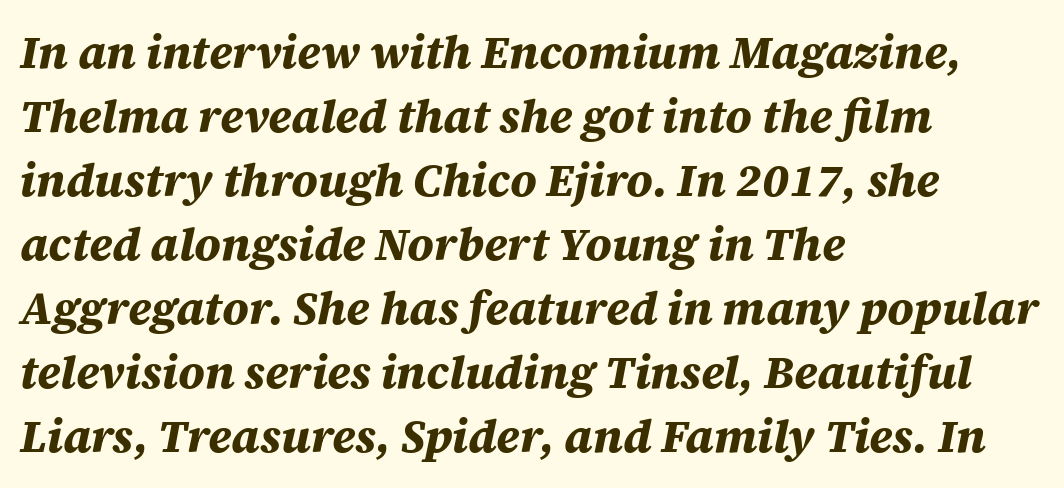
Q: Is the text bold? A: Yes.
Q: Is the text italic (slanted)? A: Yes, it leans right by about 12 degrees.
Q: Is the text underlined? A: No.
Q: How is the paragraph aligned? A: Left-aligned.
Q: Is the spacing between letters normal or unusually wide? A: Normal.
Q: Is the spacing between lines tight, normal or loose? A: Normal.
Q: Width (condensed, normal, or wide)? A: Normal.
Q: Stroke contrast? A: Medium.
Q: x-height? A: Large.
Q: Monospaced? A: No.
